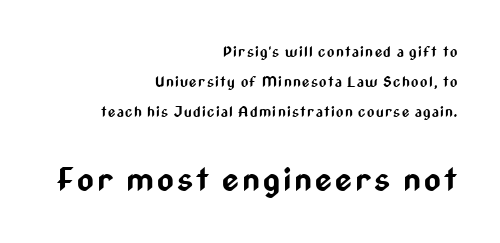
{"serif": "no", "italic": "no", "bold": "yes", "weight": "bold", "width": "condensed", "stroke_contrast": "low", "x_height": "medium", "monospaced": "no", "underline": "no", "align": "right", "line_spacing": "loose", "line_spacing_ratio": 2.16, "larger_block": "second", "size_ratio": 2.29, "glyph_px": 32}
